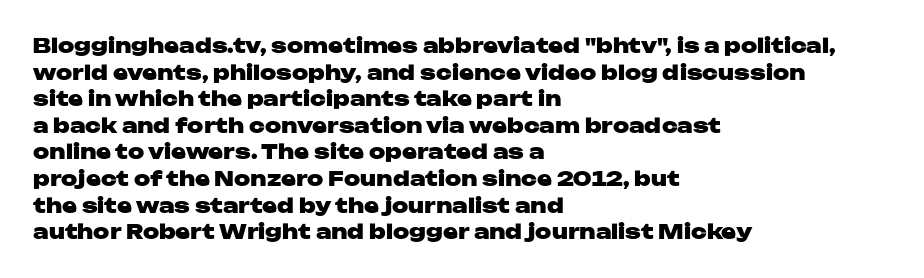
The image shows 20 px bold type, upright; set left-aligned, normal line spacing (1.33x), normal letter spacing, not underlined.
